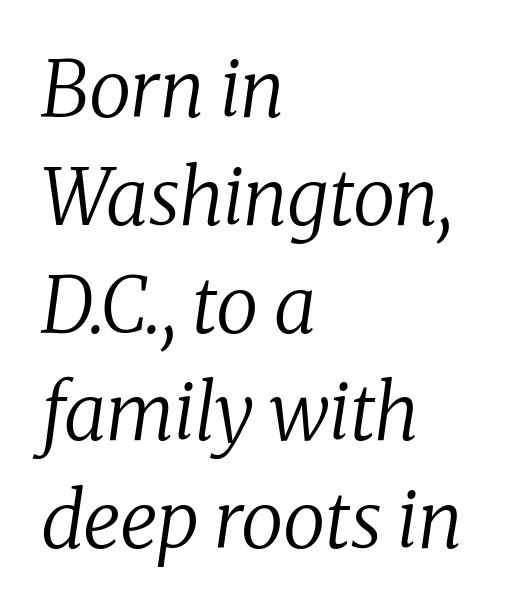
{"serif": "yes", "italic": "yes", "lean": "right", "slant_degrees": 8, "bold": "no", "weight": "regular", "width": "normal", "stroke_contrast": "low", "x_height": "medium", "monospaced": "no", "underline": "no", "align": "left", "line_spacing": "normal", "line_spacing_ratio": 1.4, "letter_spacing": "normal", "letter_spacing_em": 0.0, "glyph_px": 77}
